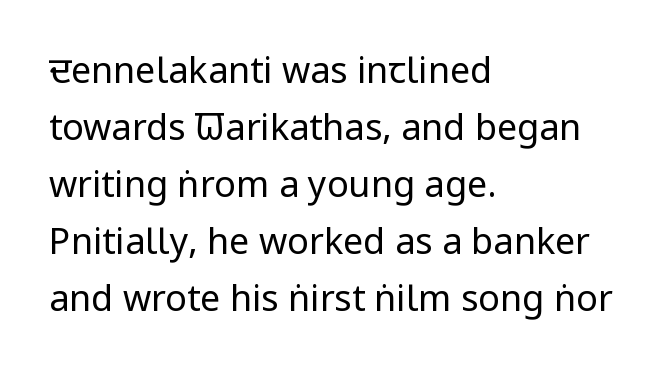
This sample keeps an unexceptional amount of space between lines. Ascenders rise straight up at ninety degrees. Each letter's strokes conclude bluntly, with no projecting serifs. Each row of text sits above clean, open space.
